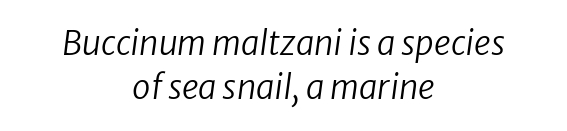
Q: Is the text bold? A: No.
Q: Is the text italic (slanted)? A: Yes, it leans right by about 8 degrees.
Q: Is the text underlined? A: No.
Q: How is the paragraph aligned? A: Centered.
Q: Is the spacing between letters normal or unusually wide? A: Normal.
Q: Is the spacing between lines tight, normal or loose? A: Normal.
Q: Width (condensed, normal, or wide)? A: Normal.
Q: Stroke contrast? A: Low.
Q: x-height? A: Medium.
Q: Monospaced? A: No.
